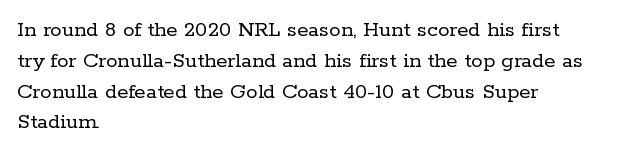
Q: Is the text bold? A: No.
Q: Is the text italic (slanted)? A: No, it is upright.
Q: Is the text underlined? A: No.
Q: How is the paragraph aligned? A: Left-aligned.
Q: Is the spacing between letters normal or unusually wide? A: Normal.
Q: Is the spacing between lines tight, normal or loose? A: Normal.
